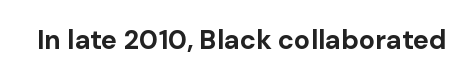
What stands out about the letter spacing? Nothing — it is the standard amount. No italicization has been applied; the sample stays upright. The gap between lines stays unmarked. Thick stems and heavy bowls — unmistakably bold.
